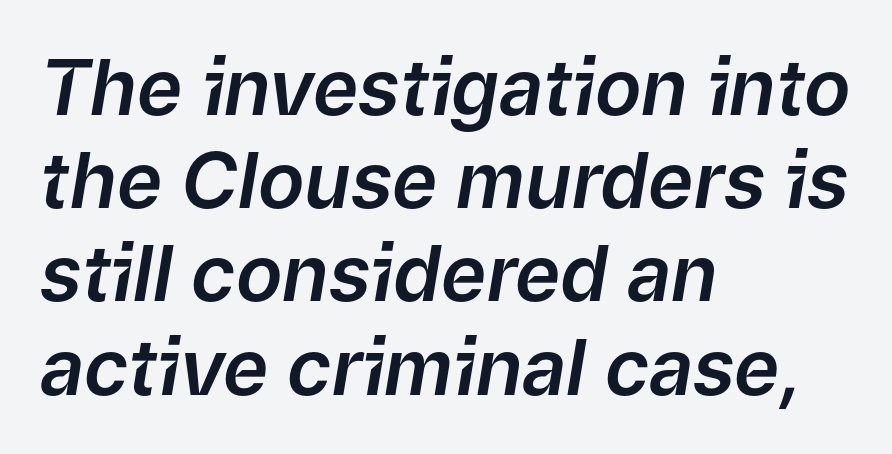
The image shows 77 px text type, italic (leaning right); set left-aligned, line spacing 1.21x, normal letter spacing, not underlined; low stroke contrast and a medium x-height.
